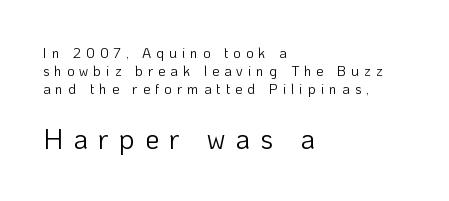
The lines sit at an ordinary, default distance from one another. This is the regular roman posture of the typeface. This rendering uses left alignment, leaving the right contour irregular. The face looks like a standard text weight, possibly lighter. How are the letters spaced? Widely, with obvious added tracking.
